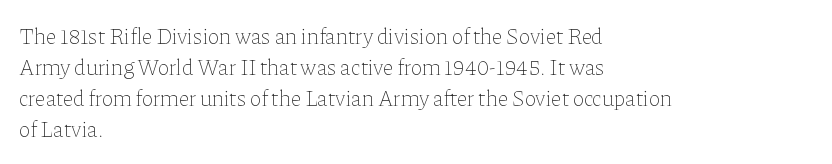
Q: Is the text bold? A: No.
Q: Is the text italic (slanted)? A: No, it is upright.
Q: Is the text underlined? A: No.
Q: How is the paragraph aligned? A: Left-aligned.
Q: Is the spacing between letters normal or unusually wide? A: Normal.
Q: Is the spacing between lines tight, normal or loose? A: Normal.
